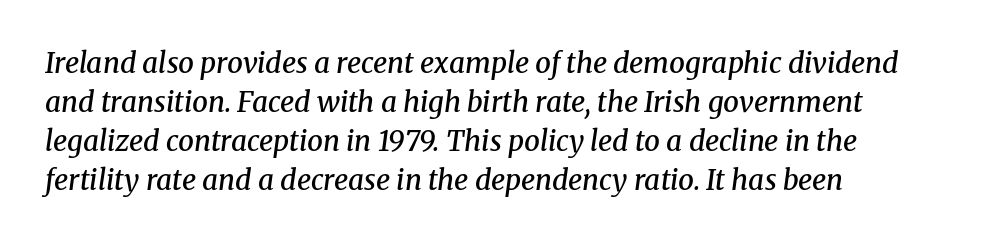
Q: Is the text bold? A: Semi-bold.
Q: Is the text italic (slanted)? A: Yes, it leans right by about 8 degrees.
Q: Is the typeface a serif or a sans-serif typeface? A: Serif.
Q: Is the text underlined? A: No.
Q: How is the paragraph aligned? A: Left-aligned.
Q: Is the spacing between letters normal or unusually wide? A: Normal.
Q: Is the spacing between lines tight, normal or loose? A: Normal.
Q: Width (condensed, normal, or wide)? A: Normal.
Q: Stroke contrast? A: Medium.
Q: x-height? A: Medium.
Q: Monospaced? A: No.
